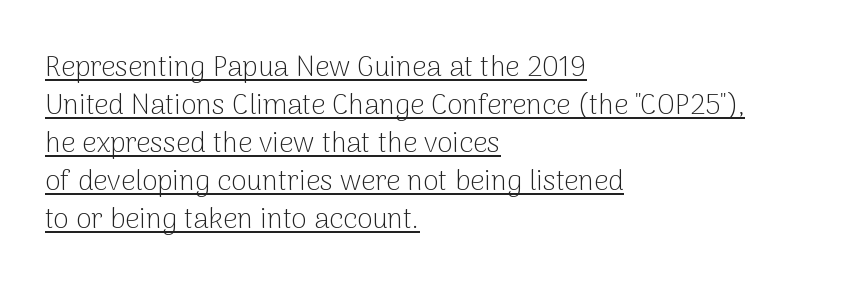
{"serif": "no", "italic": "no", "bold": "no", "weight": "light", "width": "normal", "stroke_contrast": "low", "x_height": "medium", "monospaced": "no", "underline": "yes", "align": "left", "line_spacing": "normal", "line_spacing_ratio": 1.36, "letter_spacing": "normal", "letter_spacing_em": 0.0, "glyph_px": 28}
